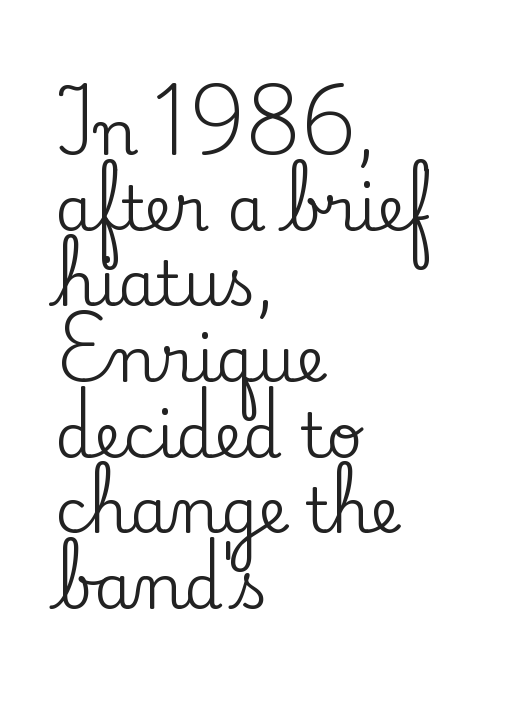
The image shows 62 px serif type, upright; set left-aligned, line spacing 1.22x, normal letter spacing, not underlined; low stroke contrast and a small x-height.
